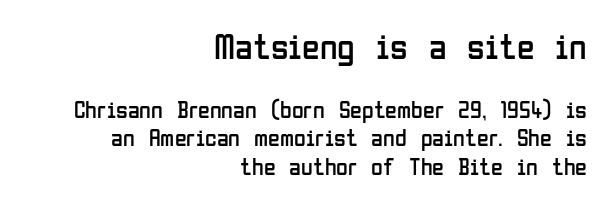
The image shows 36 px regular-weight, condensed sans-serif type, upright; set right-aligned, line spacing 1.19x, normal letter spacing, not underlined; the first (top) block is 1.5x larger; low stroke contrast and a medium x-height.
